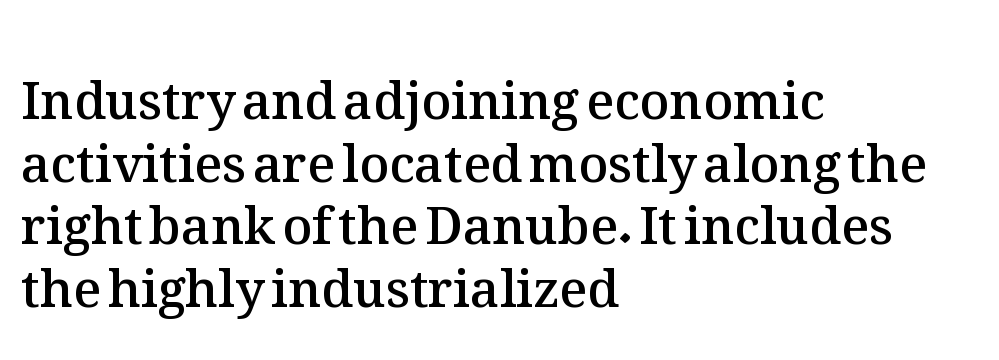
{"italic": "no", "bold": "semi", "weight": "semibold", "width": "normal", "stroke_contrast": "medium", "x_height": "medium", "monospaced": "no", "underline": "no", "align": "left", "line_spacing_ratio": 1.23, "letter_spacing": "normal", "letter_spacing_em": 0.0, "glyph_px": 51}
